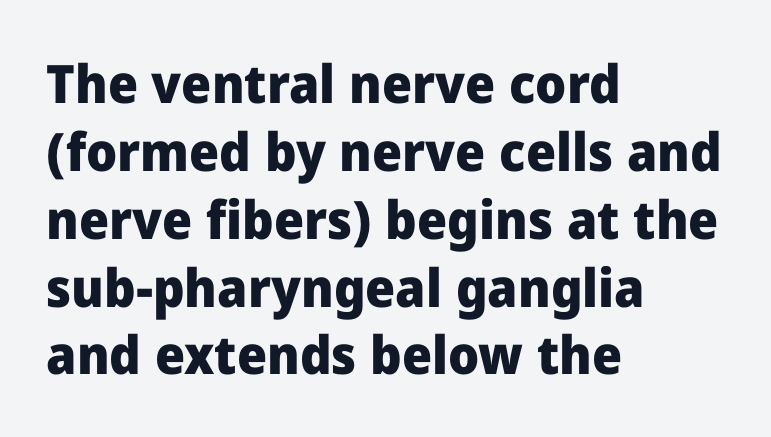
Here the glyphs are tracked normally, forming tight word shapes. The axis of the letterforms is exactly vertical. Does the copy run flush right? No — it runs flush left. The block of text has a typical density, with ordinary space between rows. Spacing verdict: proportional, widths tailored to each character.
